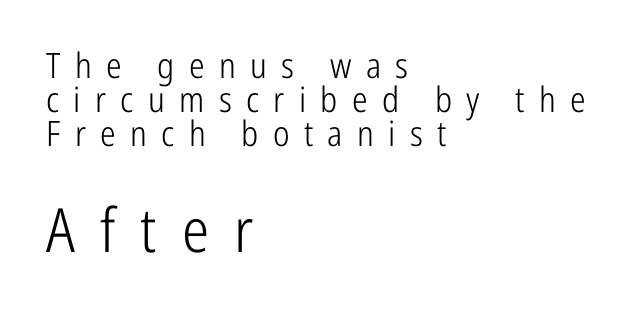
A typesetter would mark this as roman, not italic. Glyph-to-glyph distance is far greater than everyday printed text. This sample has the flowing, uneven cadence of proportional lettering. Serifs: no, the terminals of the letterforms are clean. Nothing heavy about these letters — not bold at all. Has an underline been added? It has not.
